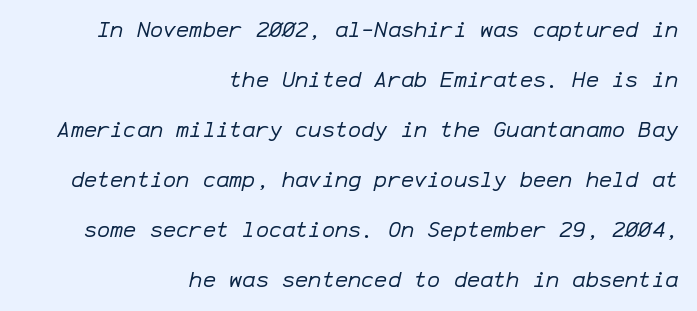
Q: Is the text bold? A: No.
Q: Is the text italic (slanted)? A: Yes, it leans right by about 12 degrees.
Q: Is the text underlined? A: No.
Q: How is the paragraph aligned? A: Right-aligned.
Q: Is the spacing between letters normal or unusually wide? A: Normal.
Q: Is the spacing between lines tight, normal or loose? A: Loose.
